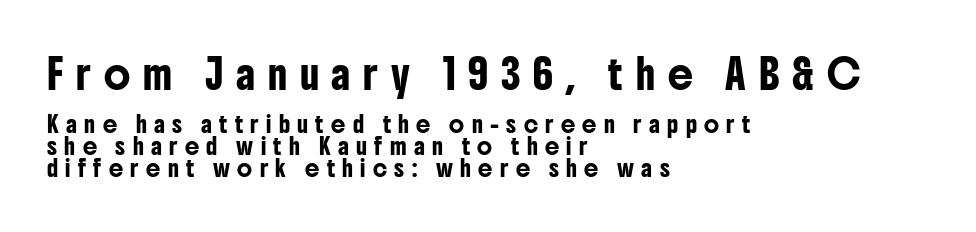
{"serif": "no", "italic": "no", "width": "condensed", "stroke_contrast": "low", "x_height": "medium", "monospaced": "no", "underline": "no", "align": "left", "line_spacing": "normal", "line_spacing_ratio": 1.38, "letter_spacing": "wide", "letter_spacing_em": 0.46, "larger_block": "first", "size_ratio": 1.75, "glyph_px": 28}
